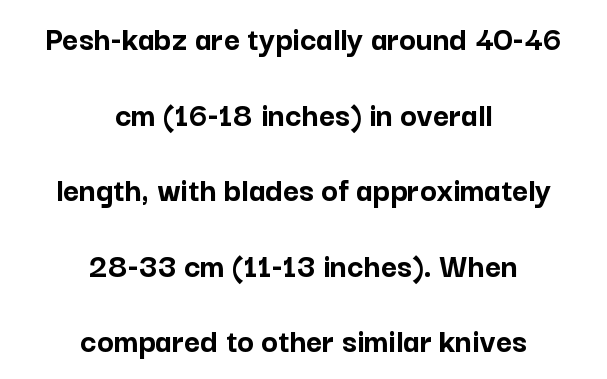
Q: Is the text bold? A: Yes.
Q: Is the text italic (slanted)? A: No, it is upright.
Q: Is the typeface a serif or a sans-serif typeface? A: Sans-serif.
Q: Is the text underlined? A: No.
Q: How is the paragraph aligned? A: Centered.
Q: Is the spacing between letters normal or unusually wide? A: Normal.
Q: Is the spacing between lines tight, normal or loose? A: Loose.
Q: Width (condensed, normal, or wide)? A: Normal.
Q: Stroke contrast? A: Low.
Q: x-height? A: Medium.
Q: Monospaced? A: No.
